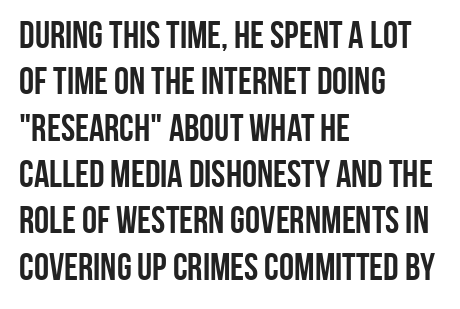
Check where the strokes stop: nothing finishes them off — pure sans. Quick note: underline off. Do the letters lean? They stand straight. The passage shown is typed in a proportional face where columns would drift.
